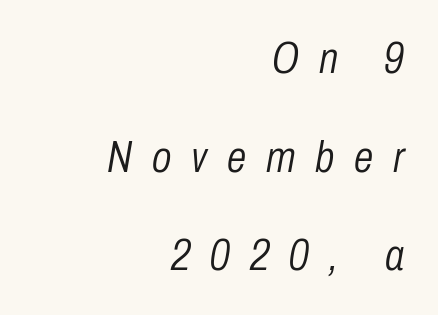
{"italic": "yes", "lean": "right", "slant_degrees": 10, "bold": "no", "weight": "light", "width": "condensed", "stroke_contrast": "low", "x_height": "medium", "monospaced": "no", "underline": "no", "align": "right", "line_spacing": "loose", "line_spacing_ratio": 2.24, "letter_spacing": "wide", "letter_spacing_em": 0.45, "glyph_px": 44}
